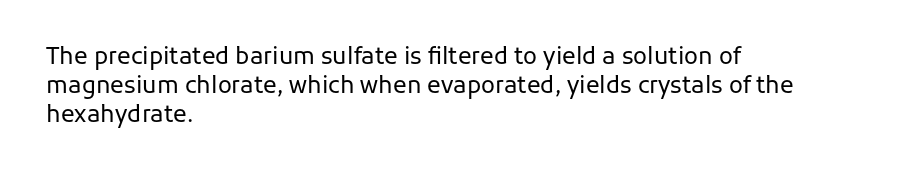
{"italic": "no", "bold": "no", "underline": "no", "align": "left", "line_spacing": "normal", "line_spacing_ratio": 1.26, "letter_spacing": "normal", "letter_spacing_em": 0.0, "glyph_px": 23}
